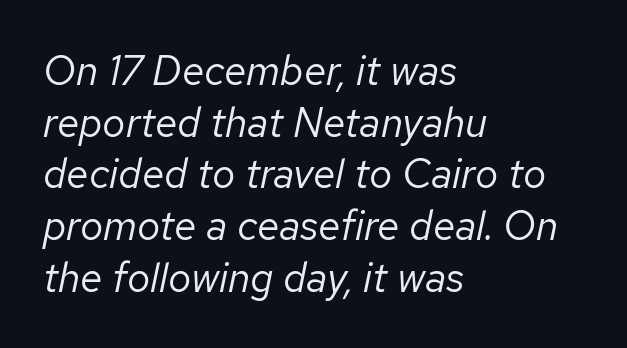
The image shows 41 px regular-weight type, italic (leaning right); set left-aligned, normal line spacing (1.26x), normal letter spacing, not underlined; low stroke contrast and a medium x-height.
